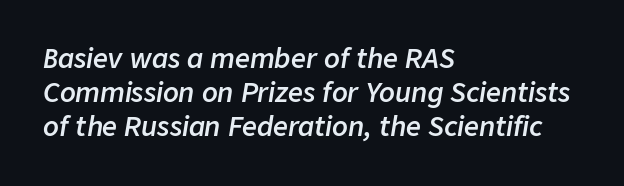
Evenly set lines give the paragraph a standard silhouette. What stands out about the letter spacing? Nothing — it is the standard amount. The specimen omits any rule beneath the text block's lines. One-word summary of the alignment: left. The font's italic variant was chosen for this text.
